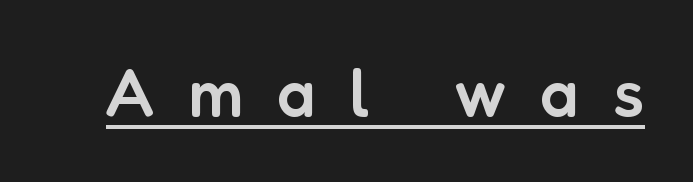
Q: Is the text bold? A: Semi-bold.
Q: Is the text italic (slanted)? A: No, it is upright.
Q: Is the typeface a serif or a sans-serif typeface? A: Sans-serif.
Q: Is the text underlined? A: Yes.
Q: Is the spacing between letters normal or unusually wide? A: Unusually wide.
Q: Width (condensed, normal, or wide)? A: Normal.
Q: Stroke contrast? A: Low.
Q: x-height? A: Medium.
Q: Monospaced? A: No.
